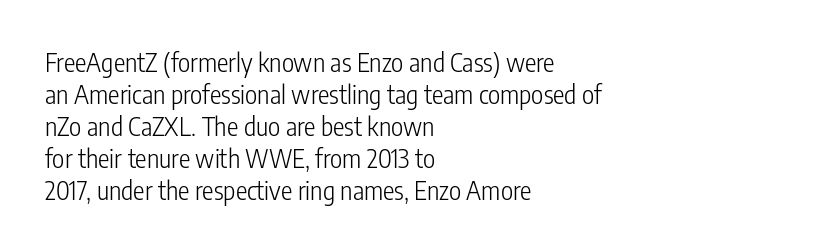
{"italic": "no", "bold": "no", "underline": "no", "align": "left", "line_spacing_ratio": 1.23, "letter_spacing": "normal", "letter_spacing_em": 0.0, "glyph_px": 26}
